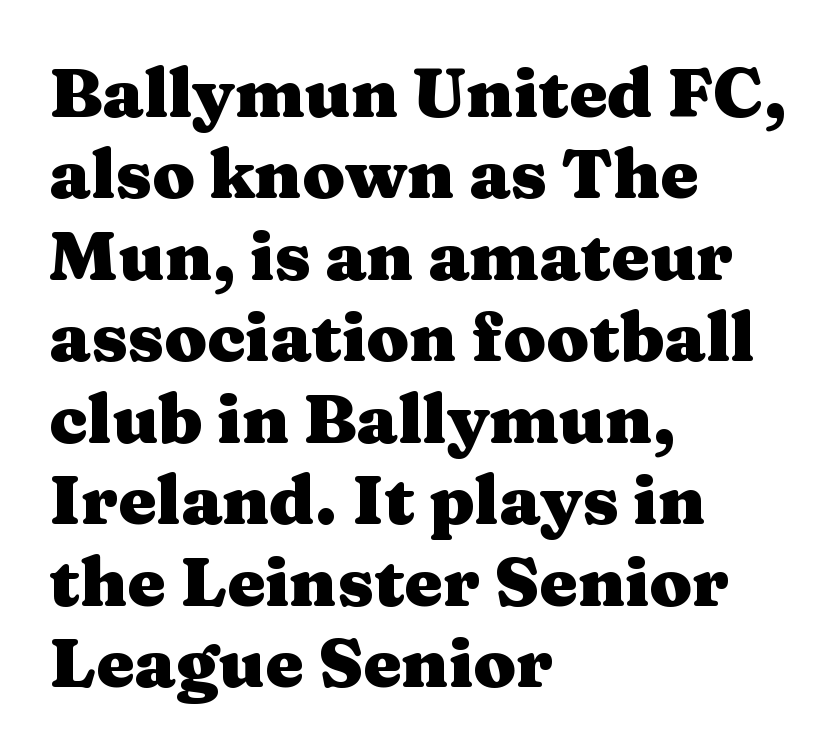
{"serif": "yes", "italic": "no", "bold": "yes", "weight": "heavy", "width": "wide", "stroke_contrast": "medium", "x_height": "medium", "monospaced": "no", "underline": "no", "align": "left", "line_spacing_ratio": 1.18, "letter_spacing": "normal", "letter_spacing_em": 0.0, "glyph_px": 69}
